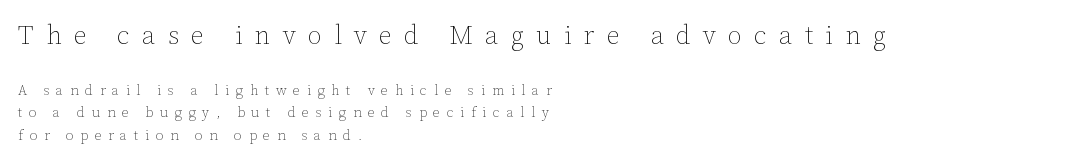
{"italic": "no", "bold": "no", "underline": "no", "align": "left", "line_spacing": "normal", "line_spacing_ratio": 1.61, "letter_spacing": "wide", "letter_spacing_em": 0.47, "larger_block": "first", "size_ratio": 1.86, "glyph_px": 26}
